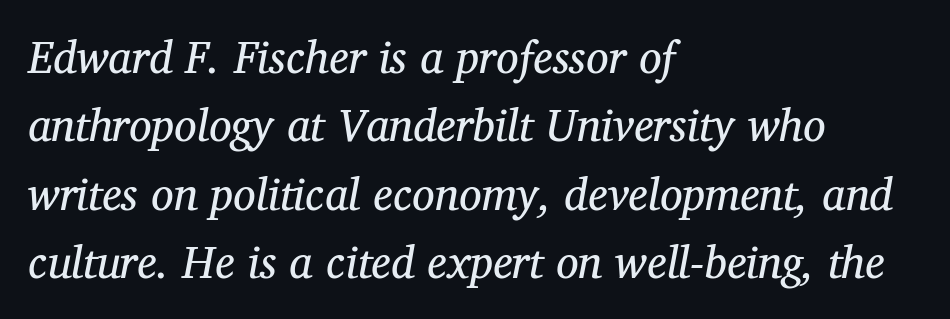
Q: Is the text bold? A: No.
Q: Is the text italic (slanted)? A: Yes, it leans right by about 12 degrees.
Q: Is the typeface a serif or a sans-serif typeface? A: Serif.
Q: Is the text underlined? A: No.
Q: How is the paragraph aligned? A: Left-aligned.
Q: Is the spacing between letters normal or unusually wide? A: Normal.
Q: Is the spacing between lines tight, normal or loose? A: Normal.
Q: Width (condensed, normal, or wide)? A: Normal.
Q: Stroke contrast? A: Medium.
Q: x-height? A: Medium.
Q: Monospaced? A: No.
